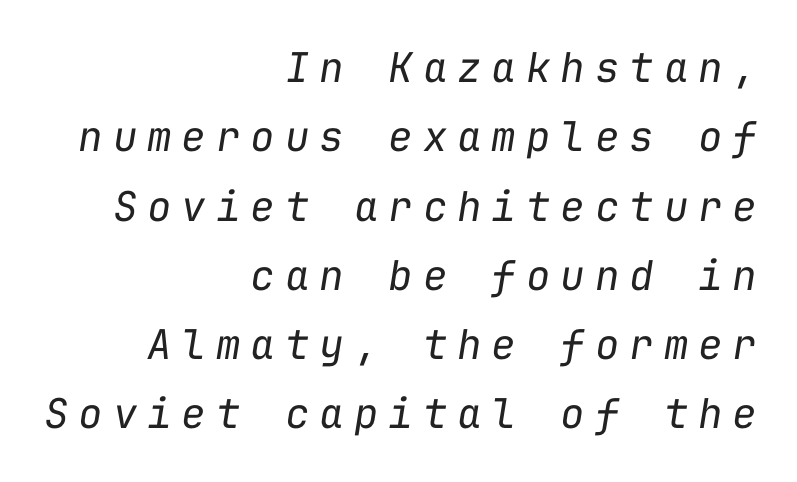
The image shows 41 px regular-weight type, italic (leaning right), monospaced; set right-aligned, normal line spacing (1.69x), unusually wide letter spacing (+0.24 em), not underlined; low stroke contrast and a medium x-height.
